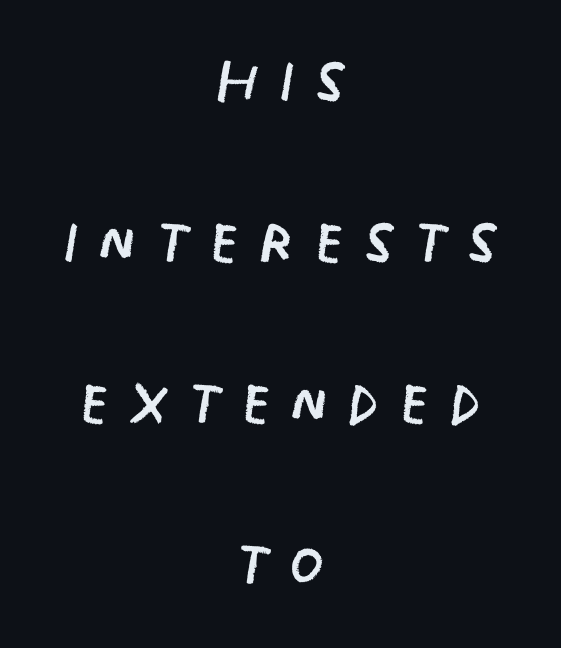
Typeset on center — no edge is straight. Honestly, the rows look like they've been pulled way apart. Think of a printed novel: that variable character pitch is what you see here. Does extra space separate the letters? Yes, quite a lot of it. Are there feet on the stems? There aren't — it's a sans.
